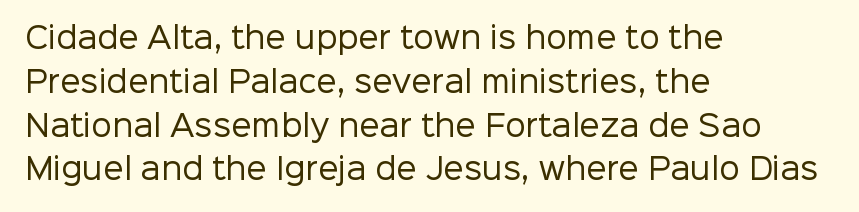
This is not heavy type; no bold has been used. A typesetter would call this proportional, since set widths differ per character. Compared with typical body copy, the letter spacing here is the same. The passage shown is not underscored anywhere.
